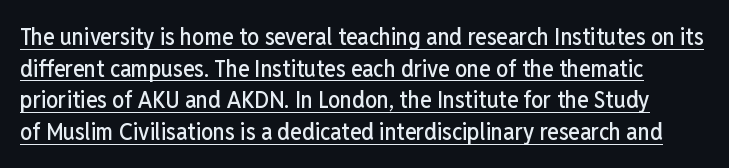
{"italic": "no", "underline": "yes", "line_spacing": "normal", "line_spacing_ratio": 1.32, "letter_spacing": "normal", "letter_spacing_em": 0.0, "glyph_px": 24}
